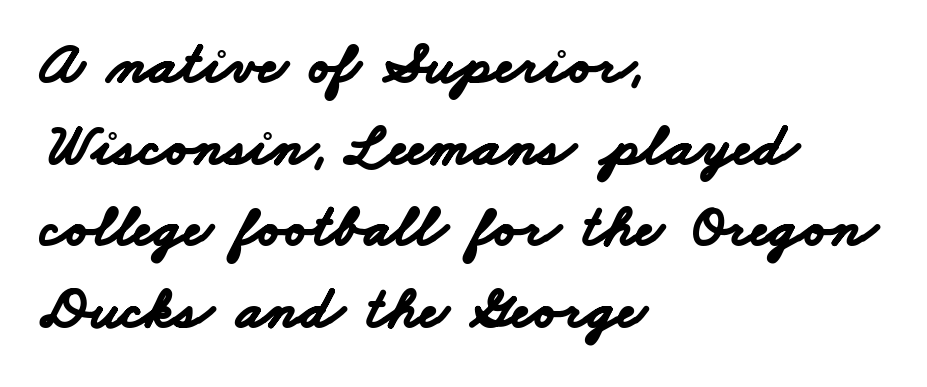
Where is the straight margin? On the left. Does the leading feel generous? No, just average. The sample has been set heavy, in full bold. The text was rendered using a sans face with plain stroke endings. The passage shown is typed in a proportional face where columns would drift. Nothing unusual about the tracking: characters are spaced as the font intends.
